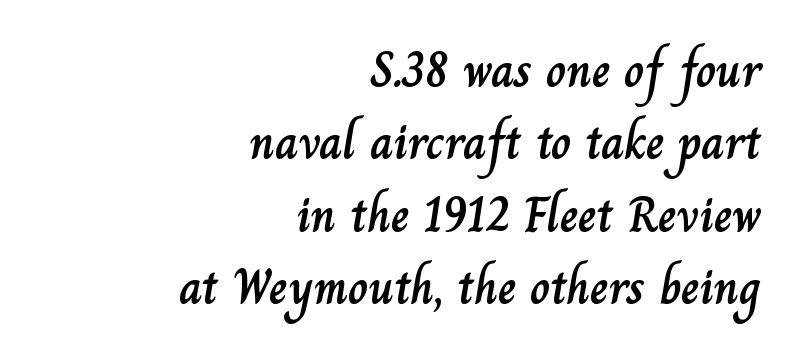
Whoever set this chose a conventional vertical rhythm. Glance below the letters and you will spot only blank space. The lines are quadded right. Varying glyph widths throughout — classic text-font behaviour.
